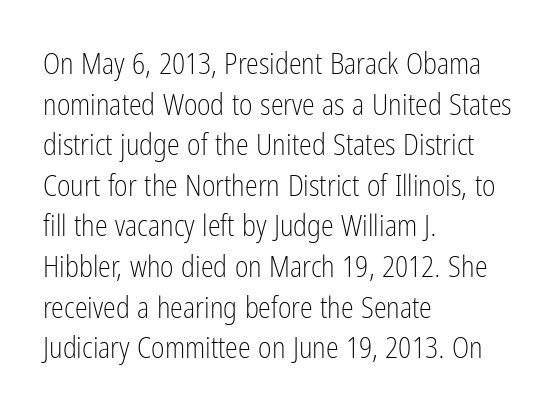
Q: Is the text bold? A: No.
Q: Is the text italic (slanted)? A: No, it is upright.
Q: Is the typeface a serif or a sans-serif typeface? A: Sans-serif.
Q: Is the text underlined? A: No.
Q: How is the paragraph aligned? A: Left-aligned.
Q: Is the spacing between letters normal or unusually wide? A: Normal.
Q: Is the spacing between lines tight, normal or loose? A: Normal.
Q: Width (condensed, normal, or wide)? A: Condensed.
Q: Stroke contrast? A: Low.
Q: x-height? A: Medium.
Q: Monospaced? A: No.
